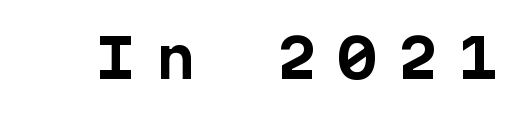
Q: Is the text bold? A: Yes.
Q: Is the text italic (slanted)? A: No, it is upright.
Q: Is the typeface a serif or a sans-serif typeface? A: Sans-serif.
Q: Is the text underlined? A: No.
Q: Is the spacing between letters normal or unusually wide? A: Unusually wide.
Q: Width (condensed, normal, or wide)? A: Normal.
Q: Stroke contrast? A: Low.
Q: x-height? A: Medium.
